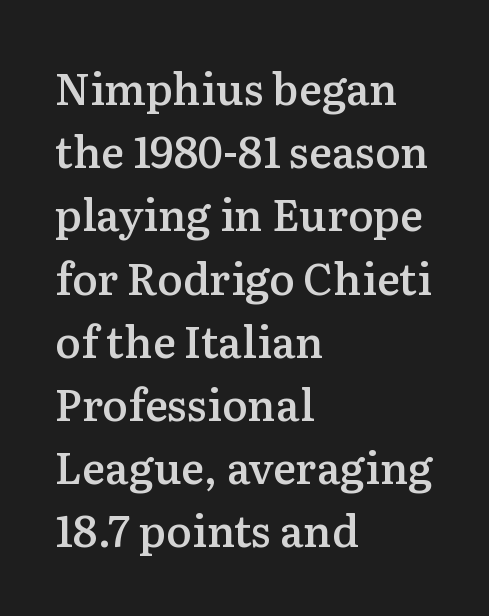
{"serif": "yes", "italic": "no", "bold": "semi", "weight": "semibold", "width": "normal", "stroke_contrast": "medium", "x_height": "medium", "monospaced": "no", "underline": "no", "align": "left", "line_spacing": "normal", "line_spacing_ratio": 1.47, "letter_spacing": "normal", "letter_spacing_em": 0.0, "glyph_px": 43}
